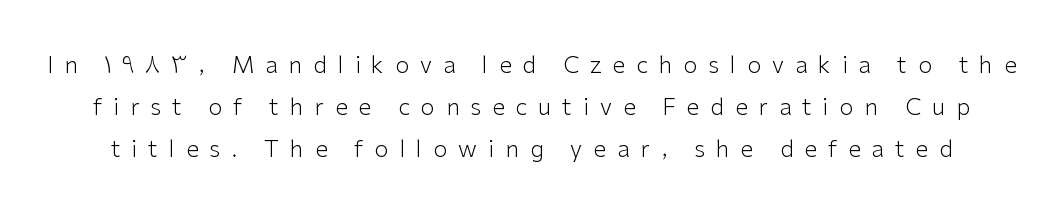
Q: Is the text bold? A: No.
Q: Is the text italic (slanted)? A: No, it is upright.
Q: Is the text underlined? A: No.
Q: Is the spacing between letters normal or unusually wide? A: Unusually wide.
